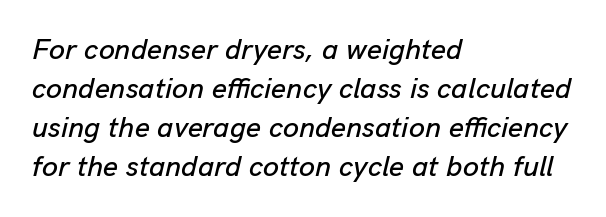
Slant detected: the letters are inclined. The rendering uses natural spacing where letterforms have individual widths. Reading down the column, the eye jumps a familiar distance to each next line. Each line starts at the same left margin while the right side varies. The specimen omits any rule beneath the text block's lines.
